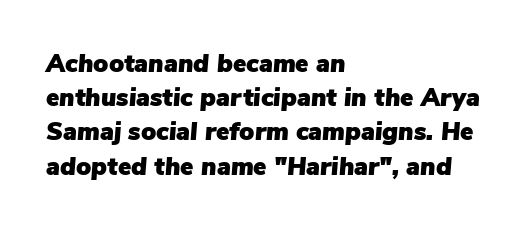
The image shows 25 px text type, italic (leaning right); set left-aligned, normal line spacing (1.37x), normal letter spacing, not underlined.
